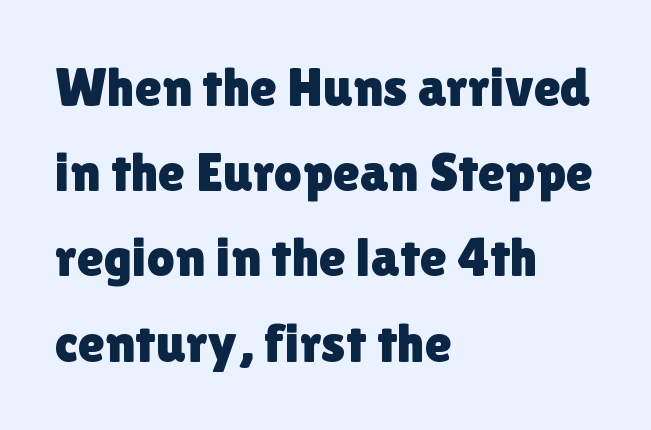
{"serif": "no", "italic": "no", "width": "normal", "stroke_contrast": "low", "x_height": "medium", "monospaced": "no", "underline": "no", "align": "left", "line_spacing": "normal", "line_spacing_ratio": 1.55, "letter_spacing": "normal", "letter_spacing_em": 0.0, "glyph_px": 55}
